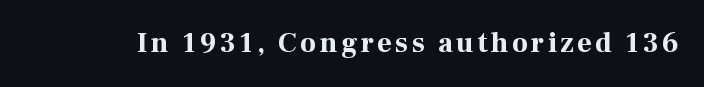
Q: Is the text bold? A: Yes.
Q: Is the text italic (slanted)? A: No, it is upright.
Q: Is the typeface a serif or a sans-serif typeface? A: Serif.
Q: Is the text underlined? A: No.
Q: Width (condensed, normal, or wide)? A: Normal.
Q: Stroke contrast? A: High.
Q: x-height? A: Medium.
Q: Monospaced? A: No.
